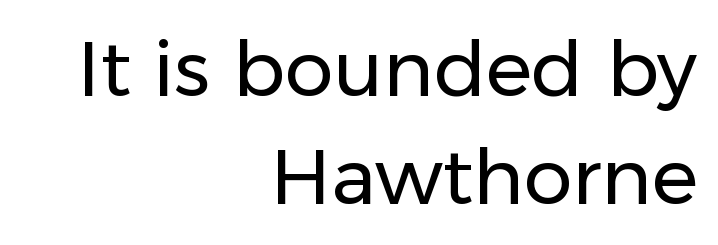
Q: Is the text bold? A: No.
Q: Is the text italic (slanted)? A: No, it is upright.
Q: Is the typeface a serif or a sans-serif typeface? A: Sans-serif.
Q: Is the text underlined? A: No.
Q: How is the paragraph aligned? A: Right-aligned.
Q: Is the spacing between letters normal or unusually wide? A: Normal.
Q: Is the spacing between lines tight, normal or loose? A: Normal.
Q: Width (condensed, normal, or wide)? A: Normal.
Q: Stroke contrast? A: Low.
Q: x-height? A: Medium.
Q: Monospaced? A: No.
